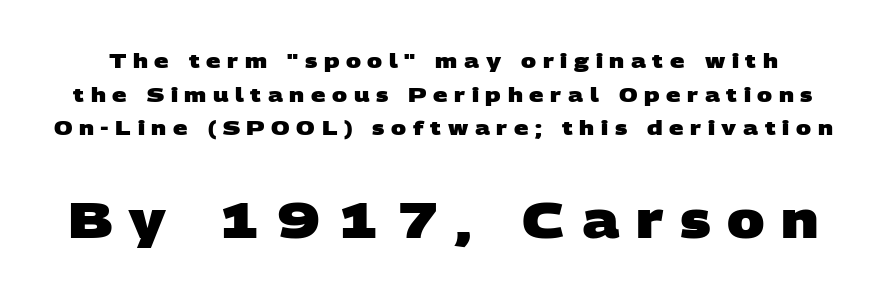
A typesetter would call this proportional, since set widths differ per character. The strokes are fattened all the way to bold. In terms of letterform style, serifs are entirely absent. Visually, the bottom section dominates because its glyphs are scaled up.
